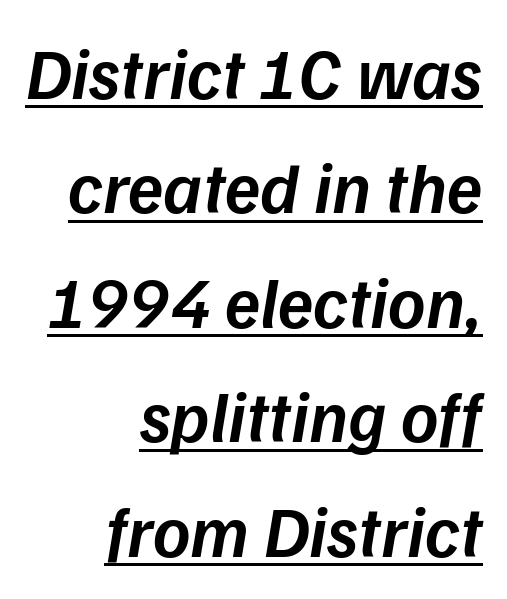
{"italic": "yes", "lean": "right", "slant_degrees": 9, "bold": "semi", "weight": "semibold", "width": "normal", "stroke_contrast": "low", "x_height": "medium", "monospaced": "no", "underline": "yes", "align": "right", "line_spacing": "normal", "line_spacing_ratio": 1.59, "letter_spacing": "normal", "letter_spacing_em": 0.0, "glyph_px": 72}
